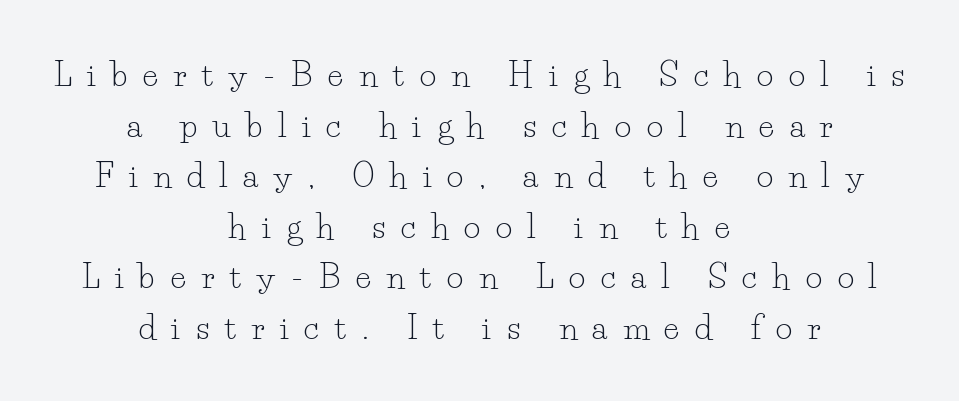
{"serif": "yes", "italic": "no", "bold": "no", "weight": "light", "width": "normal", "stroke_contrast": "low", "x_height": "small", "monospaced": "no", "underline": "no", "align": "center", "line_spacing": "normal", "line_spacing_ratio": 1.58, "letter_spacing": "wide", "letter_spacing_em": 0.49, "glyph_px": 32}
